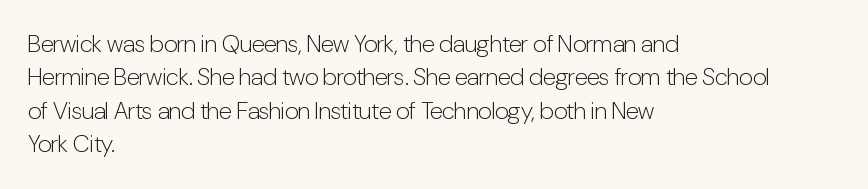
The image shows 24 px text type, upright; set left-aligned, normal line spacing (1.39x), normal letter spacing, not underlined.
